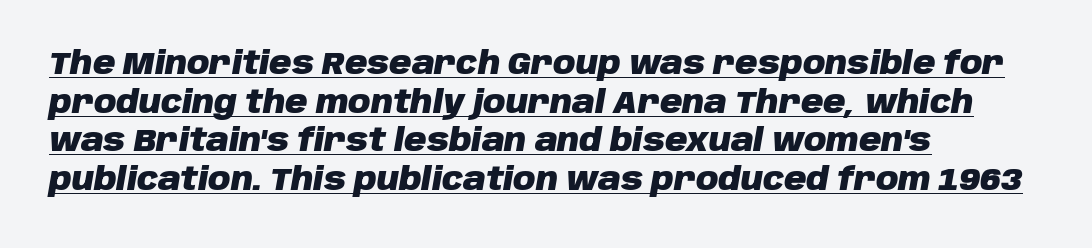
A typesetter would call this leading conventional body-copy spacing. These lines are rendered in a variable-pitch font. Notice how a bar underscores the lettering throughout. Each line starts at the same left margin while the right side varies.
